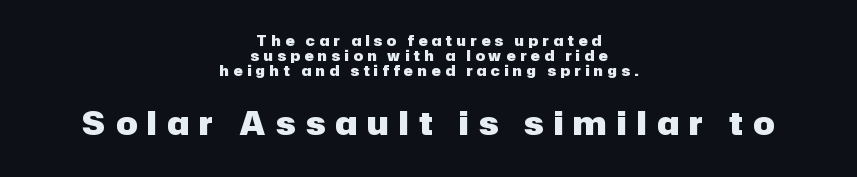
The image shows 32 px heavy sans-serif type, upright; set centered, tight line spacing (1.06x), unusually wide letter spacing (+0.32 em), not underlined; the second (bottom) block is 2.29x larger; low stroke contrast and a medium x-height.
